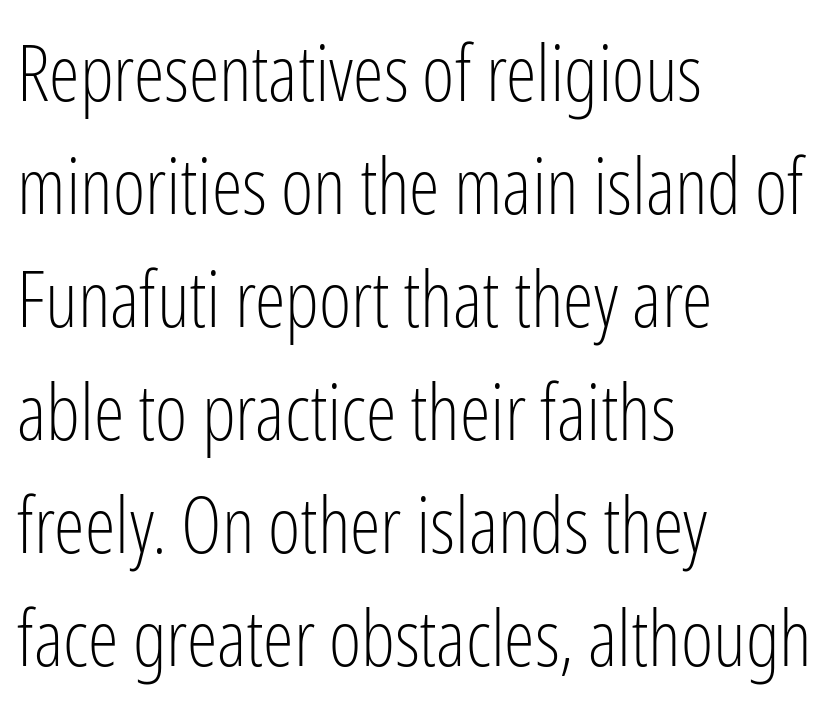
{"serif": "no", "italic": "no", "bold": "no", "weight": "light", "width": "condensed", "stroke_contrast": "low", "x_height": "medium", "monospaced": "no", "underline": "no", "align": "left", "line_spacing": "normal", "line_spacing_ratio": 1.45, "letter_spacing": "normal", "letter_spacing_em": 0.0, "glyph_px": 78}
